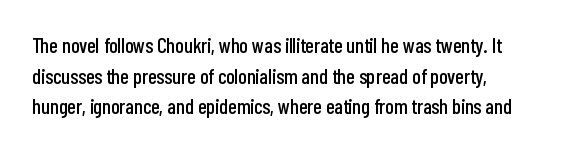
The rendering keeps characters at their native spacing. Posture: upright roman. Any mark beneath the type? The region is blank. Honestly, the row spacing looks completely unremarkable.
